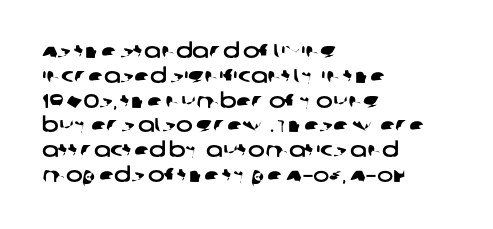
{"underline": "no", "align": "left", "line_spacing_ratio": 1.24, "letter_spacing": "normal", "letter_spacing_em": 0.0, "glyph_px": 20}
